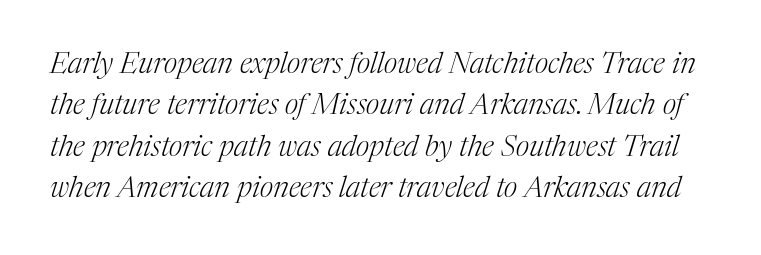
Successive baselines arrive at the customary interval. Spacing between characters is what you'd get straight out of the box. Yep, that's italic — everything's leaning. Stroke terminals: seriffed. The words here are not underlined. A light-to-regular cut is what we see here.
